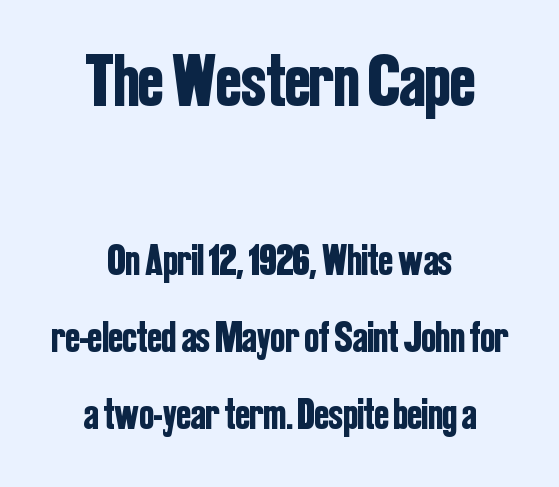
{"serif": "no", "italic": "no", "width": "condensed", "stroke_contrast": "low", "x_height": "medium", "monospaced": "no", "underline": "no", "align": "center", "line_spacing_ratio": 1.78, "letter_spacing": "normal", "letter_spacing_em": 0.0, "larger_block": "first", "size_ratio": 1.74, "glyph_px": 75}
